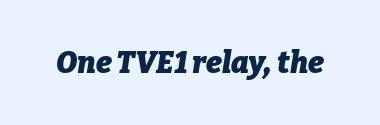
The image shows 30 px heavy type, italic (leaning right); set normal letter spacing, not underlined; low stroke contrast and a medium x-height.
